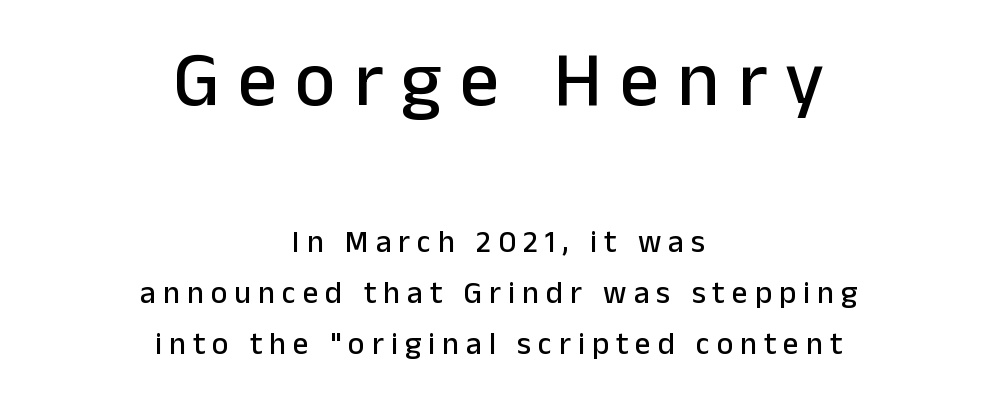
Q: Is the text italic (slanted)? A: No, it is upright.
Q: Is the typeface a serif or a sans-serif typeface? A: Sans-serif.
Q: Is the text underlined? A: No.
Q: How is the paragraph aligned? A: Centered.
Q: Is the spacing between letters normal or unusually wide? A: Unusually wide.
Q: Is the spacing between lines tight, normal or loose? A: Normal.
Q: Which block of text is set in a larger size, the first (top) or the second (bottom)? A: The first (top) one.
Q: Width (condensed, normal, or wide)? A: Normal.
Q: Stroke contrast? A: Low.
Q: x-height? A: Medium.
Q: Monospaced? A: No.
